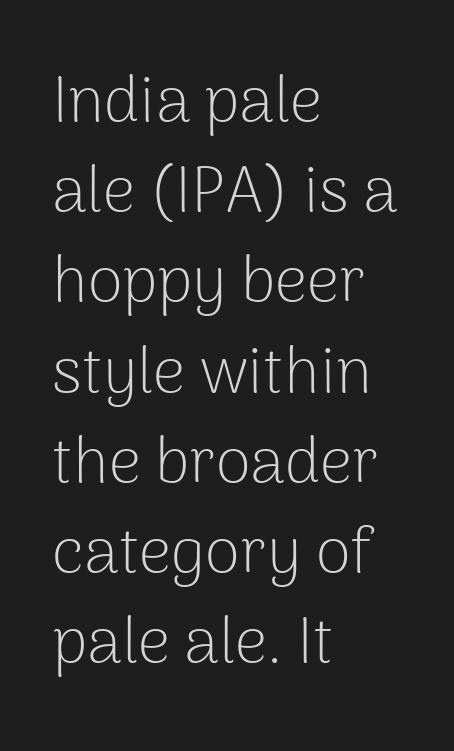
{"serif": "no", "italic": "no", "bold": "no", "weight": "light", "width": "normal", "stroke_contrast": "low", "x_height": "medium", "monospaced": "no", "underline": "no", "align": "left", "line_spacing": "normal", "line_spacing_ratio": 1.41, "letter_spacing": "normal", "letter_spacing_em": 0.0, "glyph_px": 64}
